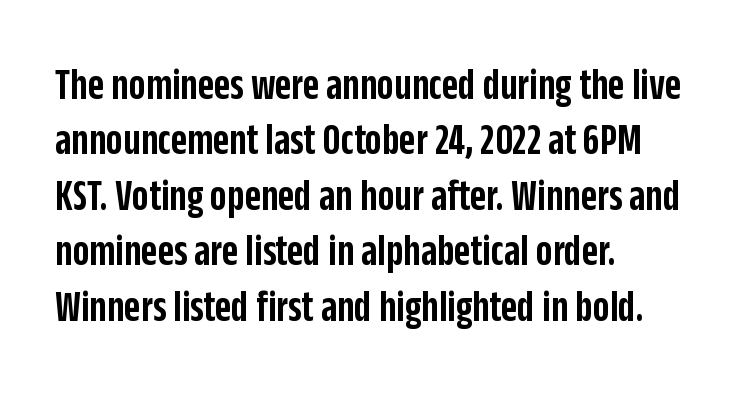
The image shows 44 px semibold, condensed sans-serif type, upright; set left-aligned, normal line spacing (1.26x), normal letter spacing, not underlined; low stroke contrast and a large x-height.
